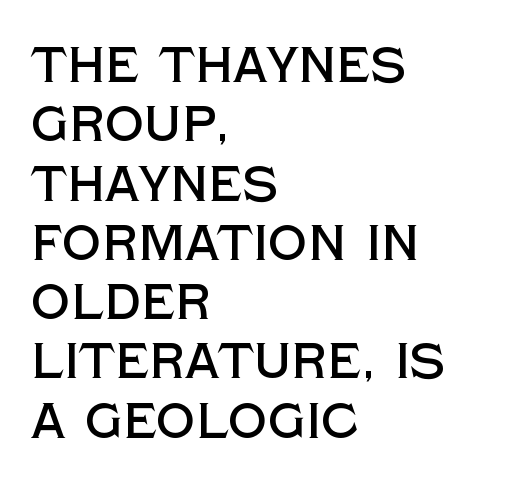
Q: Is the text italic (slanted)? A: No, it is upright.
Q: Is the typeface a serif or a sans-serif typeface? A: Sans-serif.
Q: Is the text underlined? A: No.
Q: How is the paragraph aligned? A: Left-aligned.
Q: Is the spacing between letters normal or unusually wide? A: Normal.
Q: Width (condensed, normal, or wide)? A: Normal.
Q: x-height? A: Large.
Q: Monospaced? A: No.
